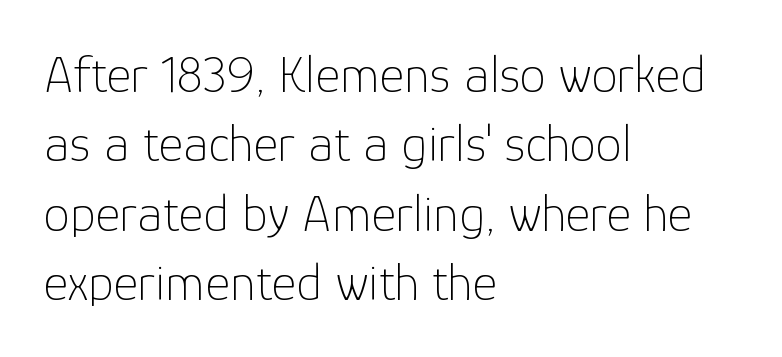
Q: Is the text bold? A: No.
Q: Is the text italic (slanted)? A: No, it is upright.
Q: Is the typeface a serif or a sans-serif typeface? A: Sans-serif.
Q: Is the text underlined? A: No.
Q: How is the paragraph aligned? A: Left-aligned.
Q: Is the spacing between letters normal or unusually wide? A: Normal.
Q: Is the spacing between lines tight, normal or loose? A: Normal.
Q: Width (condensed, normal, or wide)? A: Normal.
Q: Stroke contrast? A: Low.
Q: x-height? A: Medium.
Q: Monospaced? A: No.
